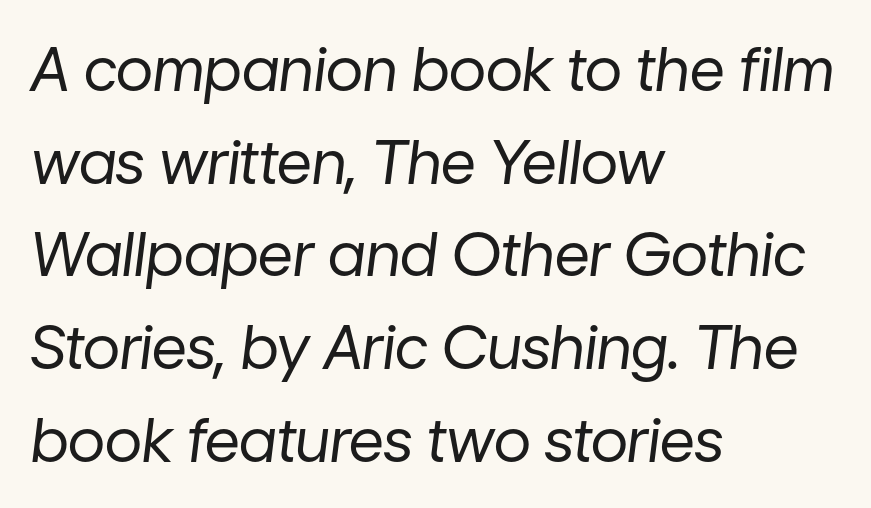
Reading down the column, the eye jumps a familiar distance to each next line. The passage shown is typed in a proportional face where columns would drift. Posture: slanted. Anything drawn beneath the words? Only blank space.
